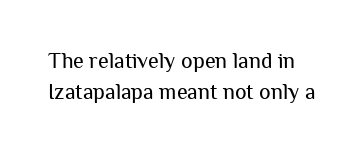
The image shows 22 px text type, upright; set normal line spacing (1.4x), normal letter spacing, not underlined.
